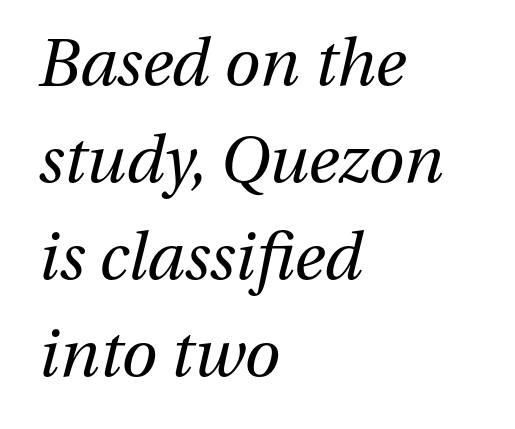
{"italic": "yes", "lean": "right", "slant_degrees": 13, "bold": "no", "weight": "regular", "width": "normal", "stroke_contrast": "medium", "x_height": "medium", "monospaced": "no", "underline": "no", "align": "left", "line_spacing": "normal", "line_spacing_ratio": 1.49, "letter_spacing": "normal", "letter_spacing_em": 0.0, "glyph_px": 65}
